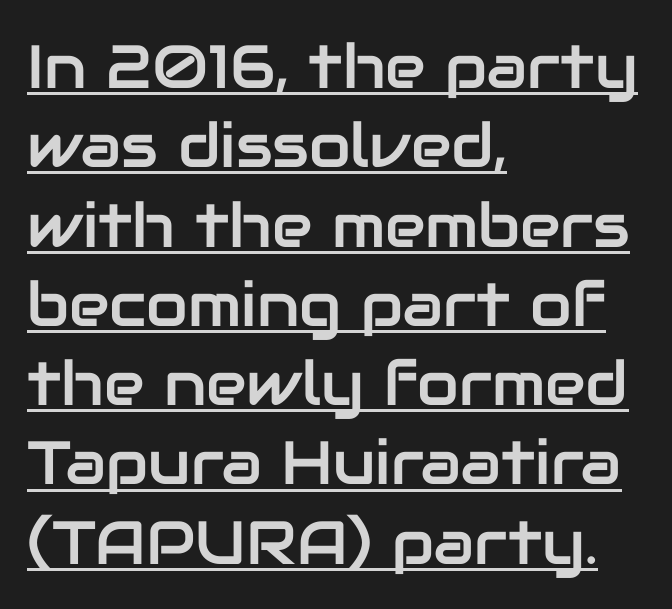
Is the block centered? No — it sits flush against the left margin. A typesetter would call this proportional, since set widths differ per character. The horizontal fit of the characters is conventional and even. Do the letters lean? They stand straight.
